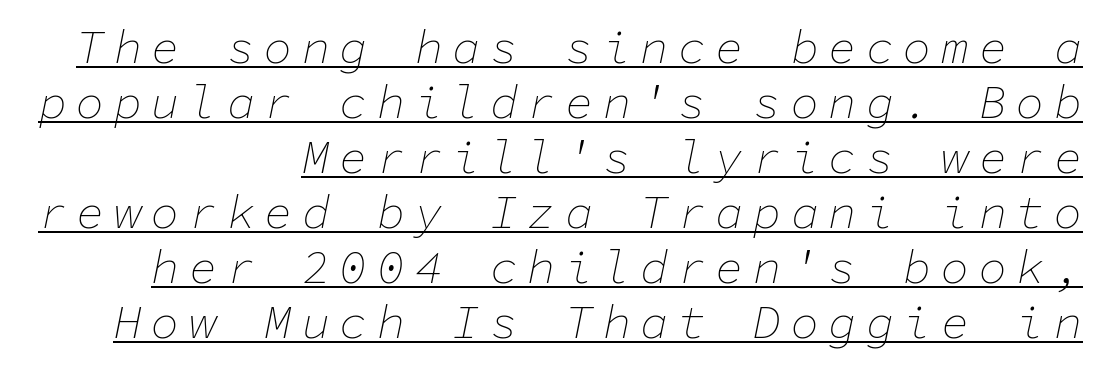
This sample is right-justified, so line beginnings fall wherever the words allow. This is underlined copy, the kind a proofreader might mark for attention. The type is letterspaced generously, with wide tracking. The face used here is monospaced, like something from a code editor.
